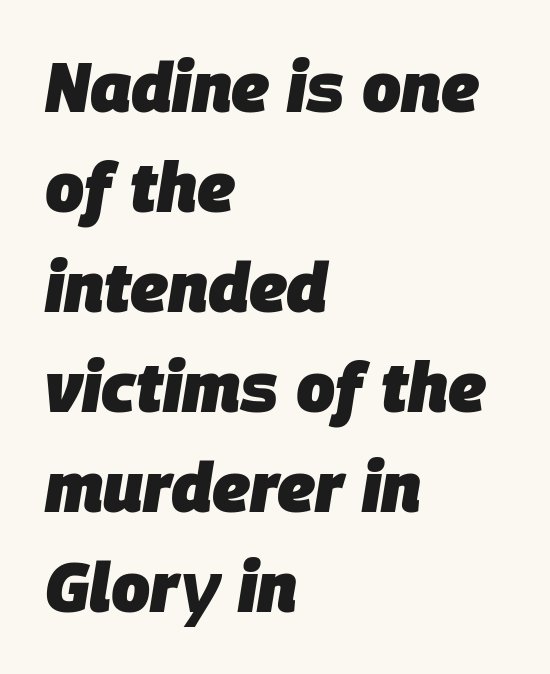
The image shows 69 px heavy type, italic (leaning right); set left-aligned, normal line spacing (1.45x), normal letter spacing, not underlined; low stroke contrast and a large x-height.
